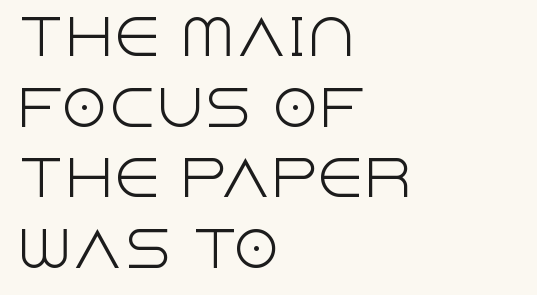
Q: Is the text bold? A: No.
Q: Is the text italic (slanted)? A: No, it is upright.
Q: Is the typeface a serif or a sans-serif typeface? A: Sans-serif.
Q: Is the text underlined? A: No.
Q: How is the paragraph aligned? A: Left-aligned.
Q: Is the spacing between letters normal or unusually wide? A: Normal.
Q: Is the spacing between lines tight, normal or loose? A: Normal.
Q: Width (condensed, normal, or wide)? A: Normal.
Q: x-height? A: Large.
Q: Monospaced? A: No.
